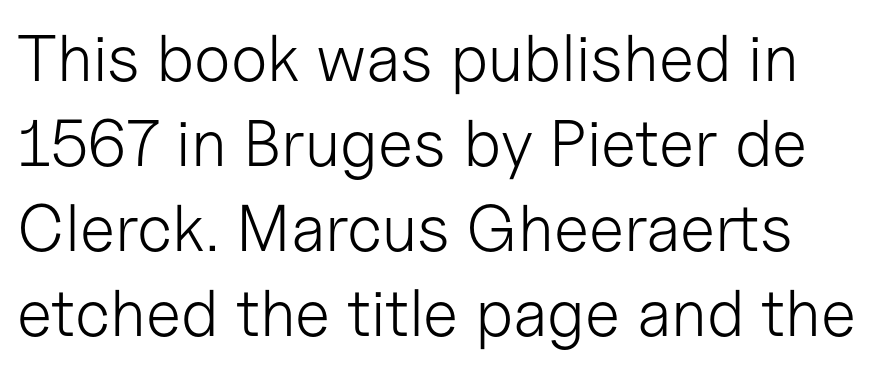
{"serif": "no", "italic": "no", "bold": "no", "weight": "light", "width": "normal", "stroke_contrast": "low", "x_height": "medium", "monospaced": "no", "underline": "no", "line_spacing": "normal", "line_spacing_ratio": 1.29, "letter_spacing": "normal", "letter_spacing_em": 0.0, "glyph_px": 66}
